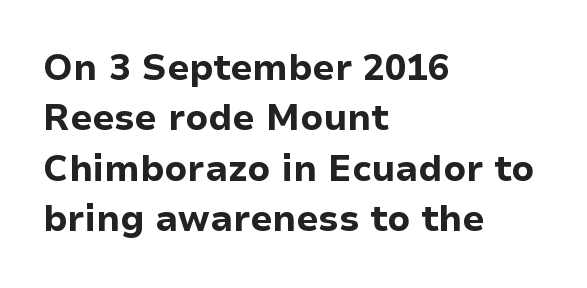
The image shows 36 px bold sans-serif type, upright; set left-aligned, normal line spacing (1.4x), normal letter spacing, not underlined; low stroke contrast and a medium x-height.
